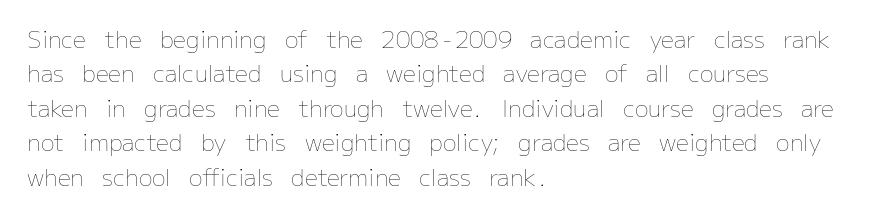
{"italic": "no", "bold": "no", "underline": "no", "align": "left", "line_spacing": "normal", "line_spacing_ratio": 1.5, "letter_spacing": "normal", "letter_spacing_em": 0.0, "glyph_px": 23}
